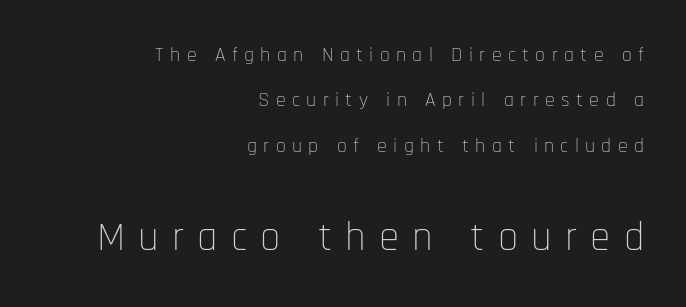
{"serif": "no", "italic": "no", "bold": "no", "weight": "thin", "width": "condensed", "stroke_contrast": "low", "x_height": "large", "monospaced": "no", "underline": "no", "align": "right", "line_spacing": "loose", "line_spacing_ratio": 2.27, "letter_spacing": "wide", "letter_spacing_em": 0.32, "larger_block": "second", "size_ratio": 2.05, "glyph_px": 41}
